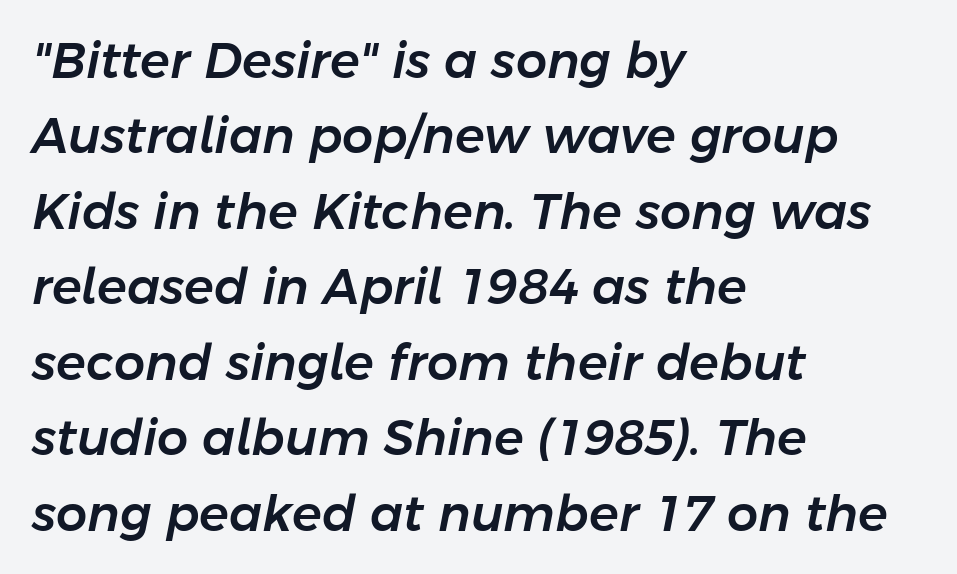
Q: Is the text italic (slanted)? A: Yes, it leans right by about 11 degrees.
Q: Is the text underlined? A: No.
Q: How is the paragraph aligned? A: Left-aligned.
Q: Is the spacing between letters normal or unusually wide? A: Normal.
Q: Is the spacing between lines tight, normal or loose? A: Normal.
Q: Width (condensed, normal, or wide)? A: Normal.
Q: Stroke contrast? A: Low.
Q: x-height? A: Medium.
Q: Monospaced? A: No.
